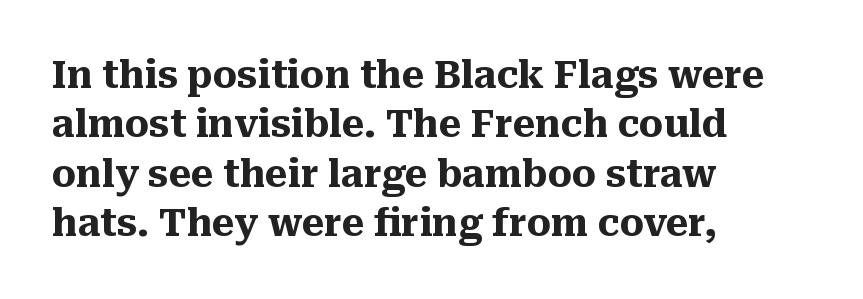
Q: Is the text bold? A: Yes.
Q: Is the text italic (slanted)? A: No, it is upright.
Q: Is the typeface a serif or a sans-serif typeface? A: Serif.
Q: Is the text underlined? A: No.
Q: How is the paragraph aligned? A: Left-aligned.
Q: Is the spacing between letters normal or unusually wide? A: Normal.
Q: Is the spacing between lines tight, normal or loose? A: Normal.
Q: Width (condensed, normal, or wide)? A: Normal.
Q: Stroke contrast? A: Medium.
Q: x-height? A: Medium.
Q: Monospaced? A: No.
